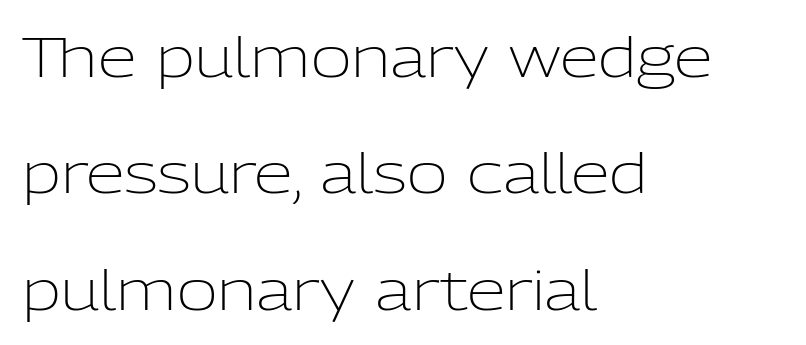
Q: Is the text bold? A: No.
Q: Is the text italic (slanted)? A: No, it is upright.
Q: Is the typeface a serif or a sans-serif typeface? A: Sans-serif.
Q: Is the text underlined? A: No.
Q: How is the paragraph aligned? A: Left-aligned.
Q: Is the spacing between letters normal or unusually wide? A: Normal.
Q: Is the spacing between lines tight, normal or loose? A: Loose.
Q: Width (condensed, normal, or wide)? A: Normal.
Q: Stroke contrast? A: Low.
Q: x-height? A: Medium.
Q: Monospaced? A: No.
